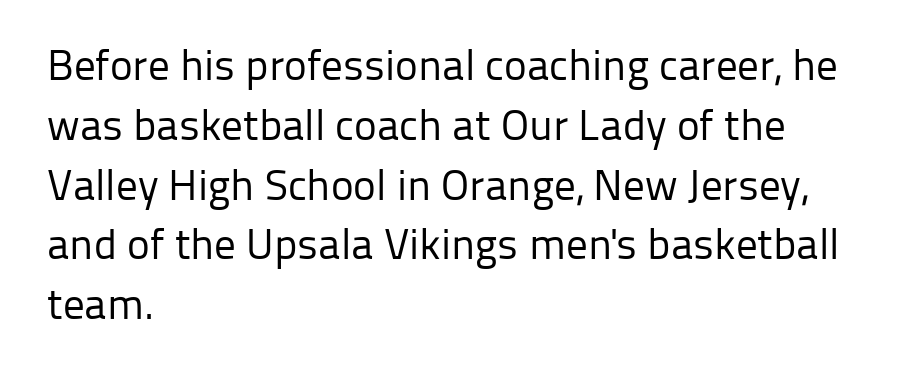
{"serif": "no", "italic": "no", "bold": "no", "weight": "regular", "width": "normal", "stroke_contrast": "low", "x_height": "medium", "monospaced": "no", "underline": "no", "align": "left", "line_spacing": "normal", "line_spacing_ratio": 1.39, "letter_spacing": "normal", "letter_spacing_em": 0.0, "glyph_px": 43}
